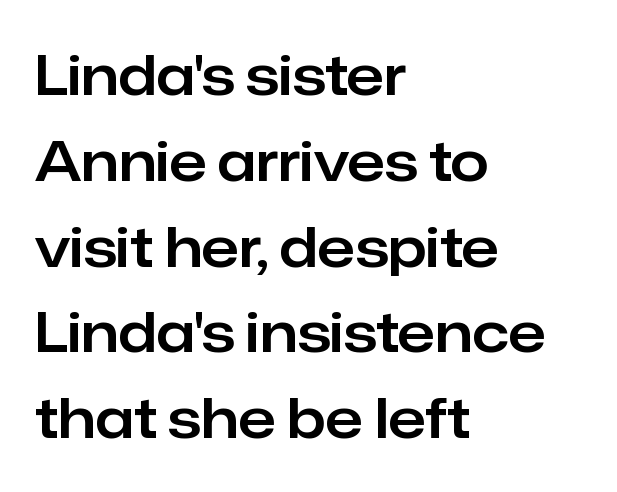
A typesetter would mark this as roman, not italic. The type is set solid horizontally, with unmodified tracking. The specimen omits any rule beneath the text block's lines. One-word summary of the alignment: left. Horizontal bands of white between lines are of average thickness. Is this a fixed-width face? No — the glyphs have proportional, varying widths.
